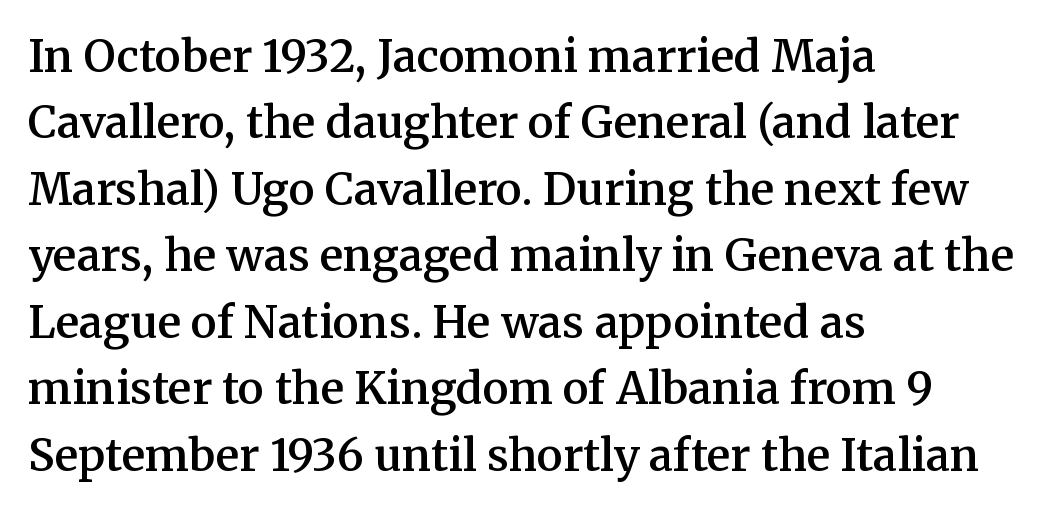
Q: Is the text bold? A: Semi-bold.
Q: Is the text italic (slanted)? A: No, it is upright.
Q: Is the typeface a serif or a sans-serif typeface? A: Serif.
Q: Is the text underlined? A: No.
Q: How is the paragraph aligned? A: Left-aligned.
Q: Is the spacing between letters normal or unusually wide? A: Normal.
Q: Is the spacing between lines tight, normal or loose? A: Normal.
Q: Width (condensed, normal, or wide)? A: Normal.
Q: Stroke contrast? A: Medium.
Q: x-height? A: Medium.
Q: Monospaced? A: No.
